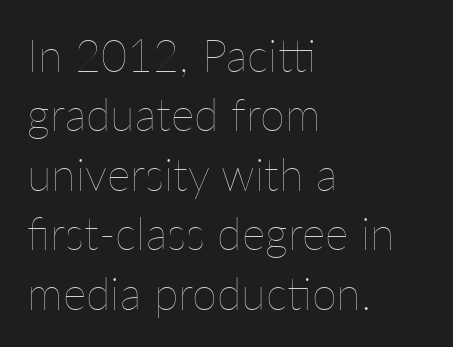
The rendering uses natural spacing where letterforms have individual widths. Line starts are locked; line ends wander. Is there any slant? The stems are plumb. A clean baseline with only descenders dipping below it.
